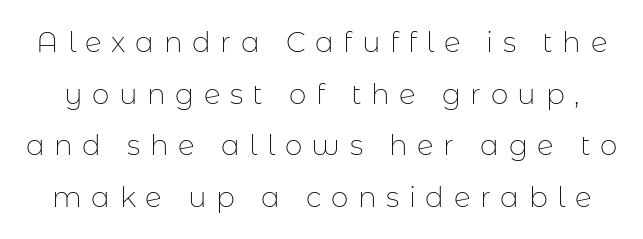
Q: Is the text bold? A: No.
Q: Is the text italic (slanted)? A: No, it is upright.
Q: Is the typeface a serif or a sans-serif typeface? A: Sans-serif.
Q: Is the text underlined? A: No.
Q: Is the spacing between letters normal or unusually wide? A: Unusually wide.
Q: Width (condensed, normal, or wide)? A: Normal.
Q: Stroke contrast? A: Low.
Q: x-height? A: Medium.
Q: Monospaced? A: No.
